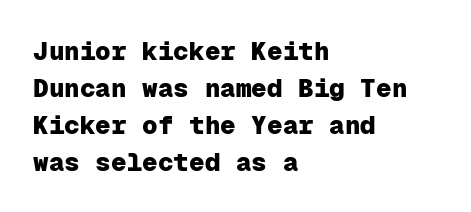
{"italic": "no", "bold": "yes", "underline": "no", "align": "left", "line_spacing": "normal", "line_spacing_ratio": 1.42, "letter_spacing": "normal", "letter_spacing_em": 0.0, "glyph_px": 26}
